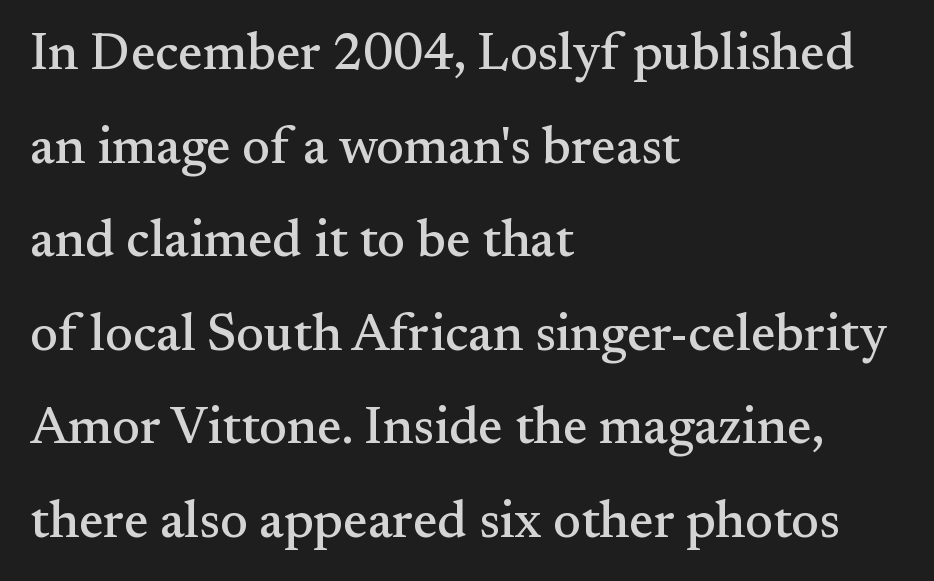
Does extra space separate the letters? No, they use regular spacing. In terms of posture, this sample is upright. Caption: multi-line text, flush left, ragged right. The glyphs are unaccompanied by any horizontal stroke below them. The letters advance in unequal steps, a hallmark of proportional type.
